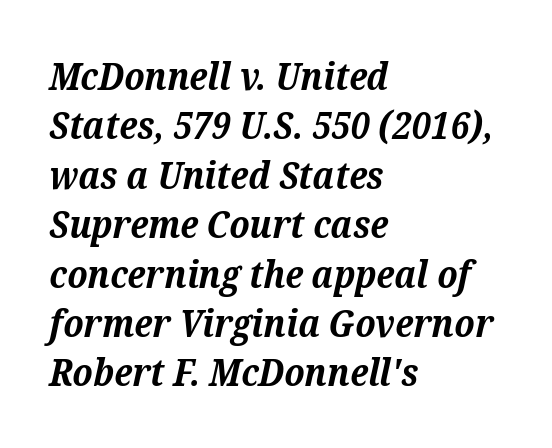
The image shows 38 px bold serif type, italic (leaning right); set left-aligned, normal line spacing (1.3x), normal letter spacing, not underlined; medium stroke contrast and a medium x-height.
